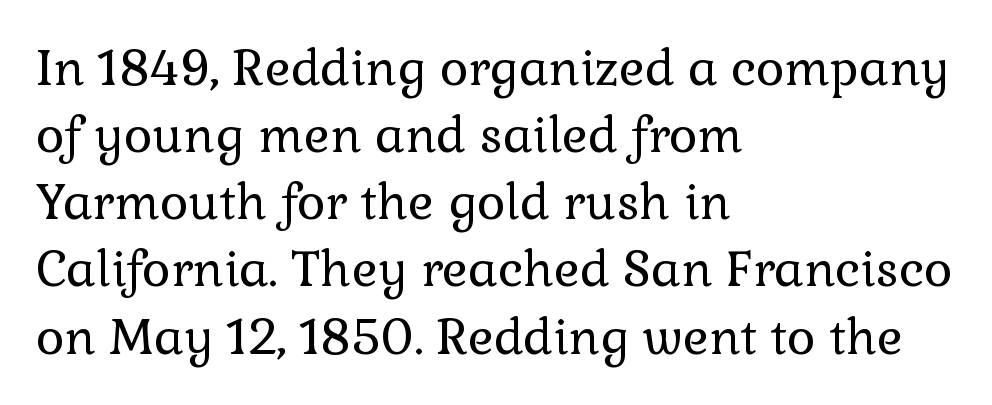
{"serif": "yes", "italic": "no", "bold": "no", "weight": "regular", "width": "normal", "x_height": "medium", "monospaced": "no", "underline": "no", "align": "left", "line_spacing": "normal", "line_spacing_ratio": 1.37, "letter_spacing": "normal", "letter_spacing_em": 0.0, "glyph_px": 49}
